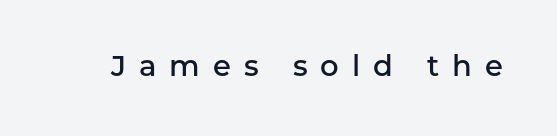
The image shows 29 px semibold sans-serif type, upright; set unusually wide letter spacing (+0.45 em), not underlined; low stroke contrast and a medium x-height.
